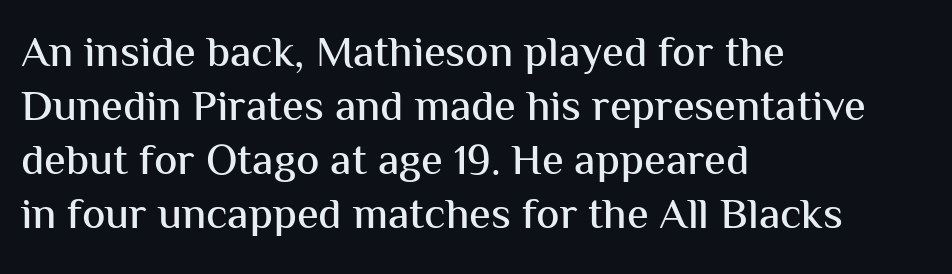
{"serif": "no", "italic": "no", "width": "normal", "stroke_contrast": "medium", "x_height": "medium", "monospaced": "no", "underline": "no", "align": "left", "line_spacing_ratio": 1.23, "letter_spacing": "normal", "letter_spacing_em": 0.0, "glyph_px": 44}
